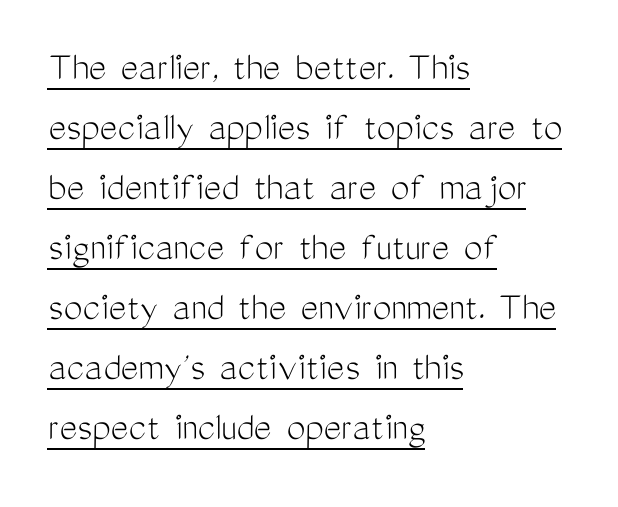
{"serif": "no", "italic": "no", "bold": "no", "weight": "light", "width": "condensed", "stroke_contrast": "medium", "x_height": "medium", "monospaced": "no", "underline": "yes", "align": "left", "line_spacing": "normal", "line_spacing_ratio": 1.43, "letter_spacing": "normal", "letter_spacing_em": 0.0, "glyph_px": 42}
